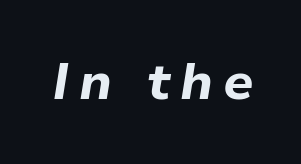
{"italic": "yes", "lean": "right", "slant_degrees": 9, "bold": "yes", "weight": "bold", "width": "normal", "stroke_contrast": "low", "x_height": "medium", "monospaced": "no", "underline": "no", "glyph_px": 51}
